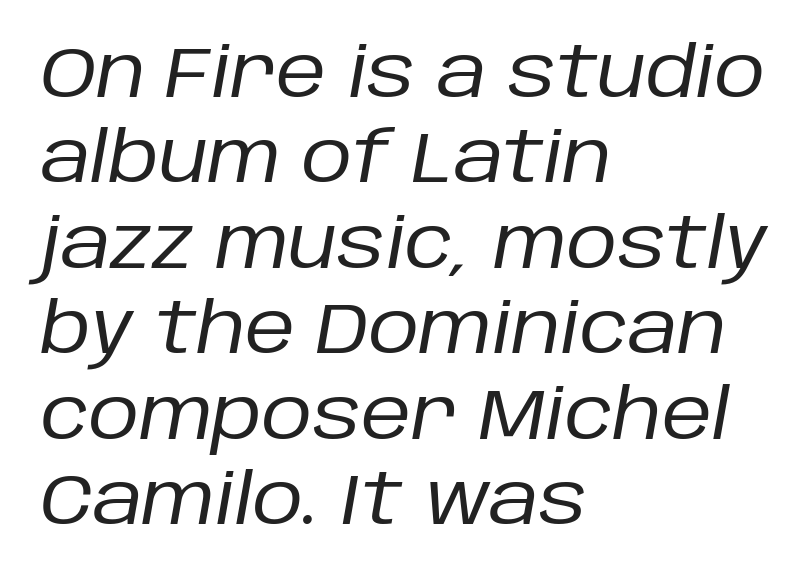
{"italic": "yes", "lean": "right", "slant_degrees": 10, "bold": "no", "weight": "regular", "width": "normal", "stroke_contrast": "low", "x_height": "large", "monospaced": "no", "underline": "no", "align": "left", "line_spacing_ratio": 1.22, "letter_spacing": "normal", "letter_spacing_em": 0.0, "glyph_px": 70}
